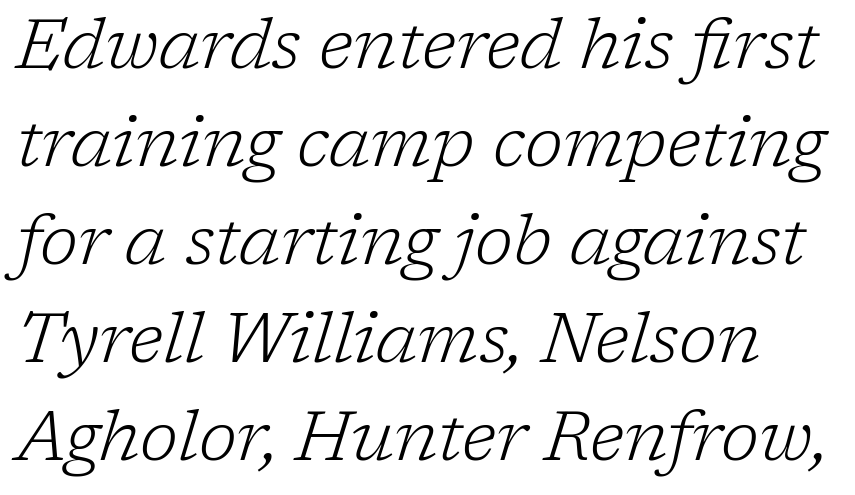
Q: Is the text bold? A: No.
Q: Is the text italic (slanted)? A: Yes, it leans right by about 17 degrees.
Q: Is the typeface a serif or a sans-serif typeface? A: Serif.
Q: Is the text underlined? A: No.
Q: Is the spacing between letters normal or unusually wide? A: Normal.
Q: Is the spacing between lines tight, normal or loose? A: Normal.
Q: Width (condensed, normal, or wide)? A: Normal.
Q: Stroke contrast? A: Low.
Q: x-height? A: Medium.
Q: Monospaced? A: No.
